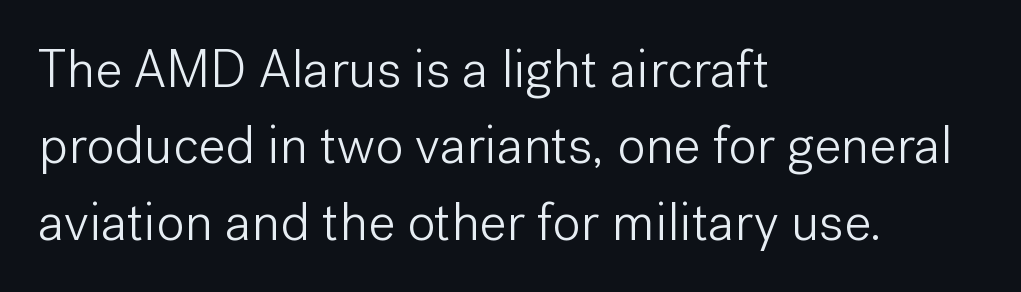
{"serif": "no", "italic": "no", "bold": "no", "weight": "light", "width": "normal", "stroke_contrast": "low", "x_height": "medium", "monospaced": "no", "underline": "no", "align": "left", "line_spacing": "normal", "line_spacing_ratio": 1.44, "letter_spacing": "normal", "letter_spacing_em": 0.0, "glyph_px": 53}
